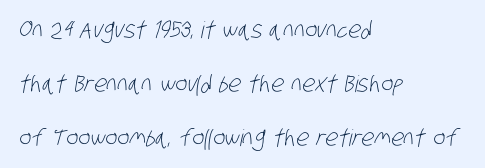
Q: Is the text bold? A: No.
Q: Is the text underlined? A: No.
Q: How is the paragraph aligned? A: Left-aligned.
Q: Is the spacing between letters normal or unusually wide? A: Normal.
Q: Is the spacing between lines tight, normal or loose? A: Loose.
